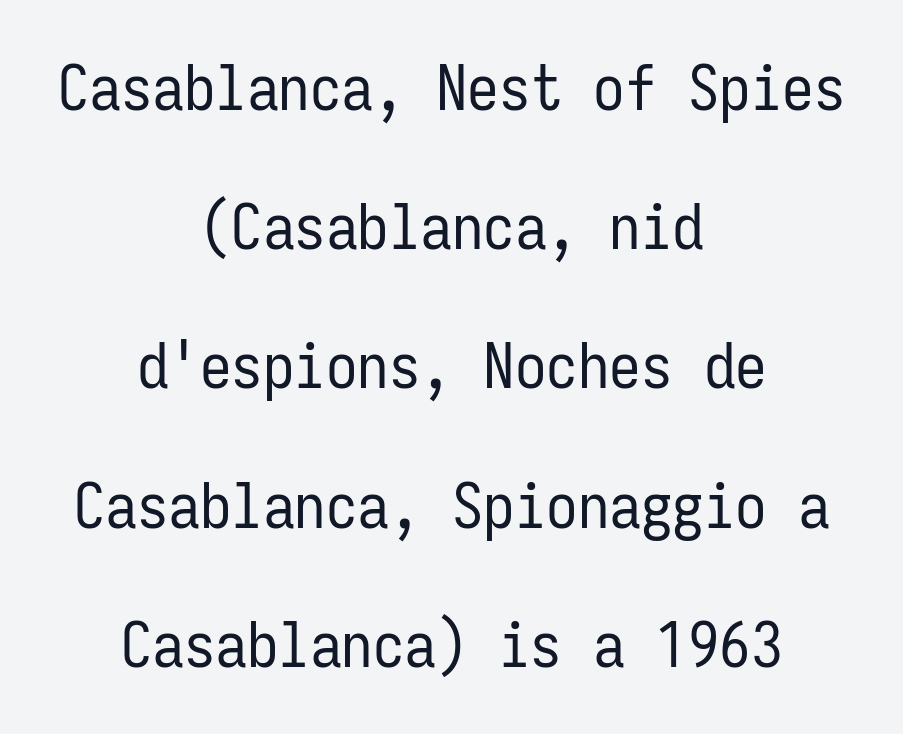
The lines in this sample share a center point and differ in where they start and stop. In terms of letterspacing, this is plain default setting. Each letter's strokes conclude bluntly, with no projecting serifs. Each letter, wide or thin by design, is forced into the same width here. The font sits on the lighter half of the weight spectrum, regular included.
